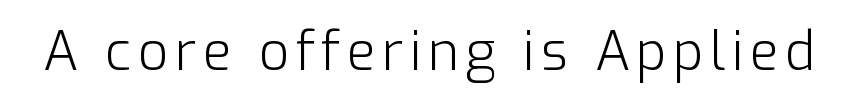
{"serif": "no", "italic": "no", "bold": "no", "weight": "light", "width": "normal", "stroke_contrast": "low", "x_height": "medium", "monospaced": "no", "underline": "no", "glyph_px": 53}
